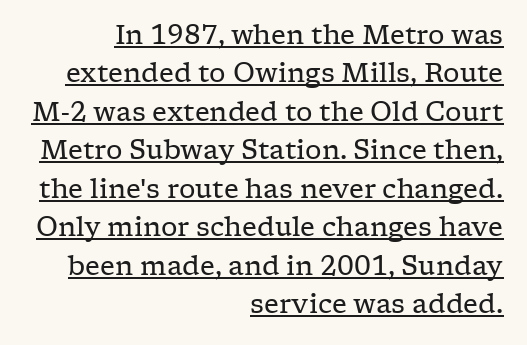
{"italic": "no", "bold": "no", "underline": "yes", "align": "right", "line_spacing": "normal", "line_spacing_ratio": 1.48, "letter_spacing": "normal", "letter_spacing_em": 0.0, "glyph_px": 26}
